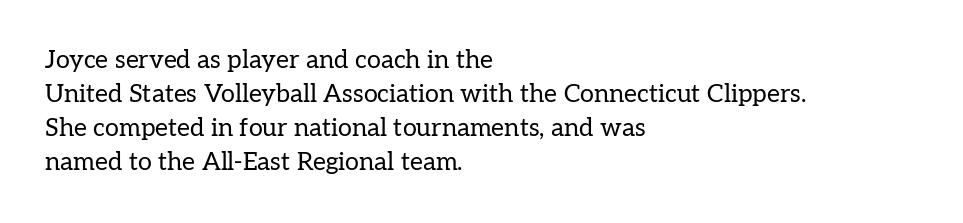
A normal amount of white space separates one row of letters from the next. Honestly, the letter spacing is just normal — you wouldn't notice it. The font's upright variant was chosen for this text. Is this a heavy cut? Hardly; it is regular or lighter. Caption: multi-line text, flush left, ragged right.
